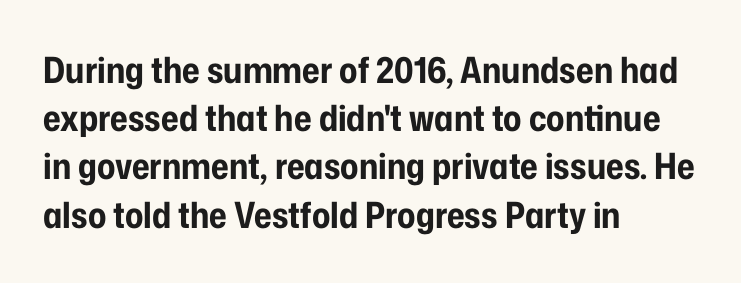
The image shows 36 px bold, condensed sans-serif type, upright; set left-aligned, normal line spacing (1.34x), normal letter spacing, not underlined; low stroke contrast and a medium x-height.
